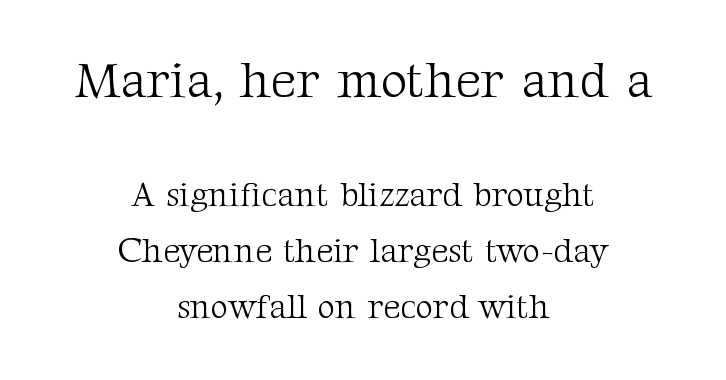
The image shows 51 px light serif type, upright; set centered, normal line spacing (1.64x), normal letter spacing, not underlined; the first (top) block is 1.5x larger; medium stroke contrast and a medium x-height.
